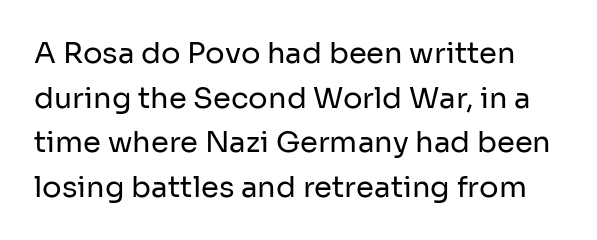
{"serif": "no", "italic": "no", "bold": "no", "weight": "regular", "width": "normal", "stroke_contrast": "low", "x_height": "medium", "monospaced": "no", "underline": "no", "line_spacing": "normal", "line_spacing_ratio": 1.54, "letter_spacing": "normal", "letter_spacing_em": 0.0, "glyph_px": 29}
